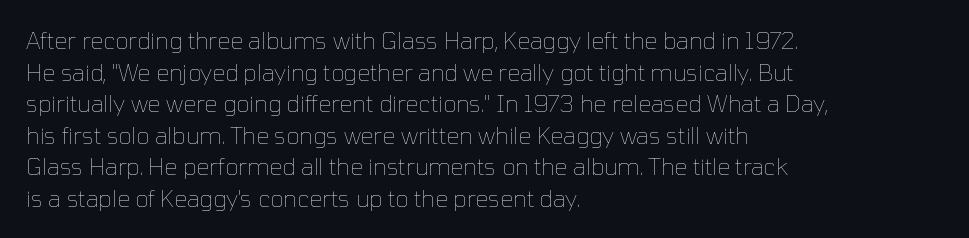
The image shows 23 px text type, upright; set left-aligned, normal line spacing (1.37x), normal letter spacing, not underlined.
